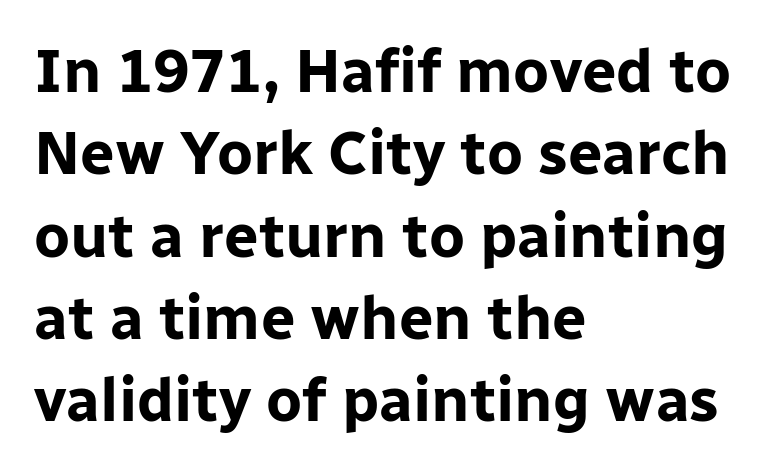
Q: Is the text bold? A: Yes.
Q: Is the text italic (slanted)? A: No, it is upright.
Q: Is the typeface a serif or a sans-serif typeface? A: Sans-serif.
Q: Is the text underlined? A: No.
Q: How is the paragraph aligned? A: Left-aligned.
Q: Is the spacing between letters normal or unusually wide? A: Normal.
Q: Is the spacing between lines tight, normal or loose? A: Normal.
Q: Width (condensed, normal, or wide)? A: Normal.
Q: Stroke contrast? A: Low.
Q: x-height? A: Medium.
Q: Monospaced? A: No.
